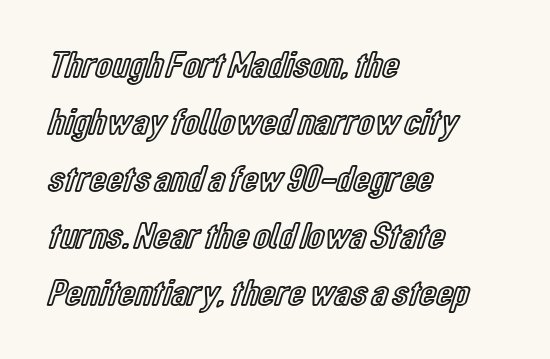
Q: Is the text italic (slanted)? A: Yes.
Q: Is the text underlined? A: No.
Q: How is the paragraph aligned? A: Left-aligned.
Q: Is the spacing between letters normal or unusually wide? A: Normal.
Q: Is the spacing between lines tight, normal or loose? A: Normal.
Q: Width (condensed, normal, or wide)? A: Condensed.
Q: x-height? A: Medium.
Q: Monospaced? A: No.
